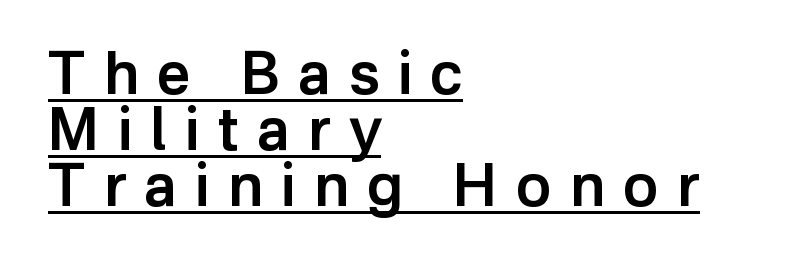
{"serif": "no", "italic": "no", "bold": "semi", "weight": "semibold", "width": "normal", "stroke_contrast": "low", "x_height": "medium", "monospaced": "no", "underline": "yes", "align": "left", "line_spacing": "tight", "line_spacing_ratio": 0.95, "letter_spacing": "wide", "letter_spacing_em": 0.31, "glyph_px": 59}
